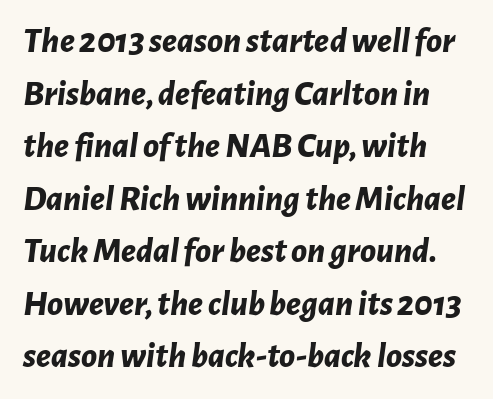
Check the space under the baseline: it is left empty. Varying glyph widths throughout — classic text-font behaviour. Is the type slanted? Yes — the strokes lean at a clear angle. Vertical spacing — default.
